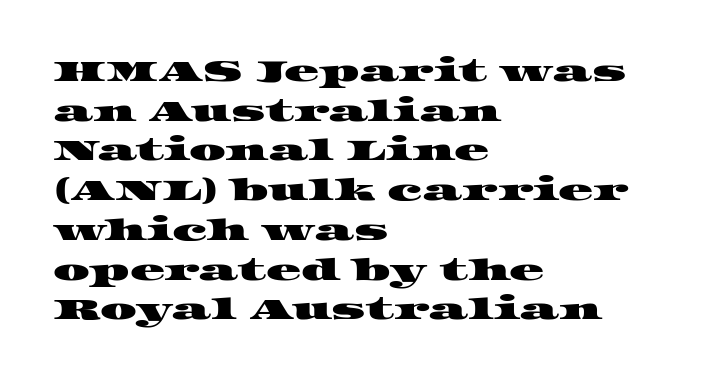
A typesetter would call this proportional, since set widths differ per character. Is the block centered? No — it sits flush against the left margin. Reading down the column, the eye jumps a familiar distance to each next line. Is this a sans? No — the strokes have serifs. Nothing unusual about the tracking: characters are spaced as the font intends. The space directly below the letters is spotless.
